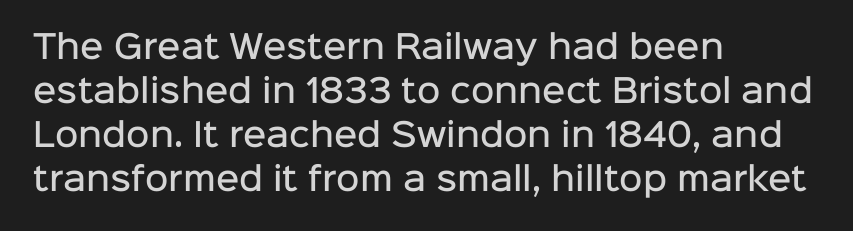
This sample uses an upright cut, with every glyph sitting square on the baseline. Left-aligned paragraph, ragged on the right. Descenders hang freely into open space. Is this a fixed-width face? No — the glyphs have proportional, varying widths. Moderately thickened strokes mark this as semibold type. Students, note that the glyphs here touch the page at normal intervals.
